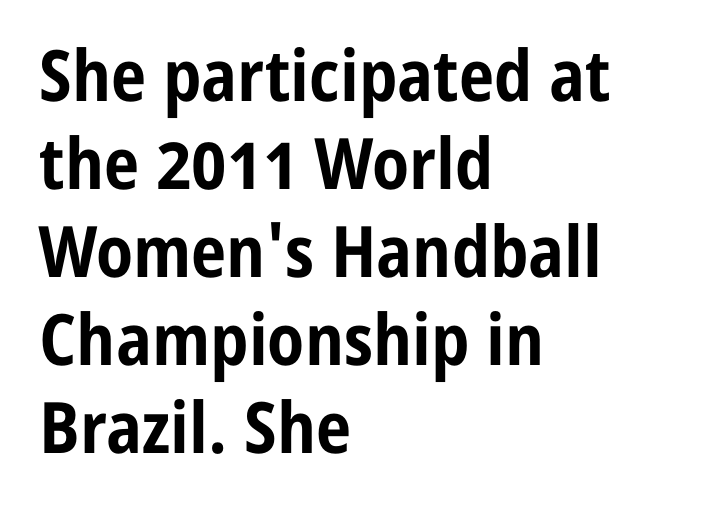
The image shows 71 px bold, condensed sans-serif type, upright; set left-aligned, line spacing 1.24x, normal letter spacing, not underlined; low stroke contrast and a medium x-height.
